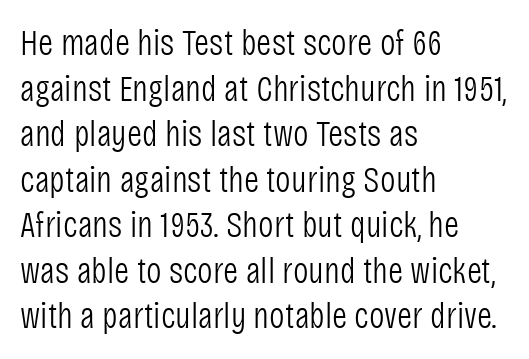
{"serif": "no", "italic": "no", "bold": "no", "weight": "light", "width": "condensed", "stroke_contrast": "low", "x_height": "large", "monospaced": "no", "underline": "no", "align": "left", "line_spacing_ratio": 1.23, "letter_spacing": "normal", "letter_spacing_em": 0.0, "glyph_px": 37}
